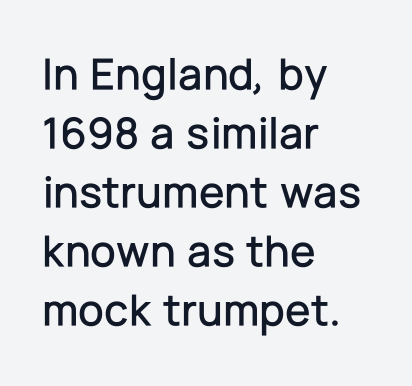
Q: Is the text italic (slanted)? A: No, it is upright.
Q: Is the typeface a serif or a sans-serif typeface? A: Sans-serif.
Q: Is the text underlined? A: No.
Q: How is the paragraph aligned? A: Left-aligned.
Q: Is the spacing between letters normal or unusually wide? A: Normal.
Q: Is the spacing between lines tight, normal or loose? A: Normal.
Q: Width (condensed, normal, or wide)? A: Normal.
Q: Stroke contrast? A: Low.
Q: x-height? A: Medium.
Q: Monospaced? A: No.
